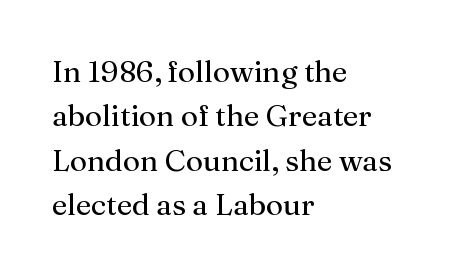
Q: Is the text bold? A: No.
Q: Is the text italic (slanted)? A: No, it is upright.
Q: Is the typeface a serif or a sans-serif typeface? A: Serif.
Q: Is the text underlined? A: No.
Q: How is the paragraph aligned? A: Left-aligned.
Q: Is the spacing between letters normal or unusually wide? A: Normal.
Q: Is the spacing between lines tight, normal or loose? A: Normal.
Q: Width (condensed, normal, or wide)? A: Normal.
Q: Stroke contrast? A: Medium.
Q: x-height? A: Medium.
Q: Monospaced? A: No.
